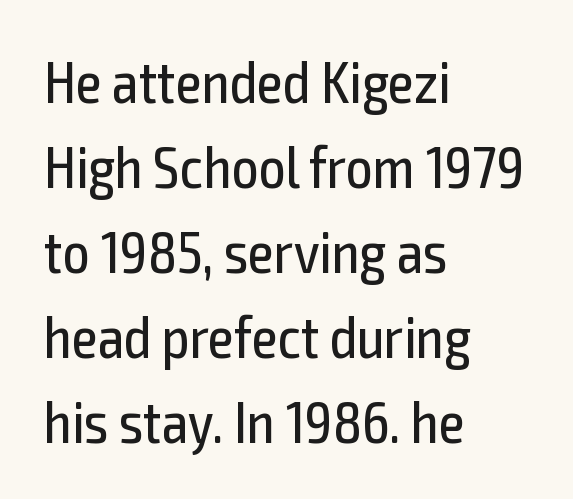
Q: Is the text bold? A: No.
Q: Is the text italic (slanted)? A: No, it is upright.
Q: Is the typeface a serif or a sans-serif typeface? A: Sans-serif.
Q: Is the text underlined? A: No.
Q: How is the paragraph aligned? A: Left-aligned.
Q: Is the spacing between letters normal or unusually wide? A: Normal.
Q: Is the spacing between lines tight, normal or loose? A: Normal.
Q: Width (condensed, normal, or wide)? A: Condensed.
Q: x-height? A: Medium.
Q: Monospaced? A: No.
